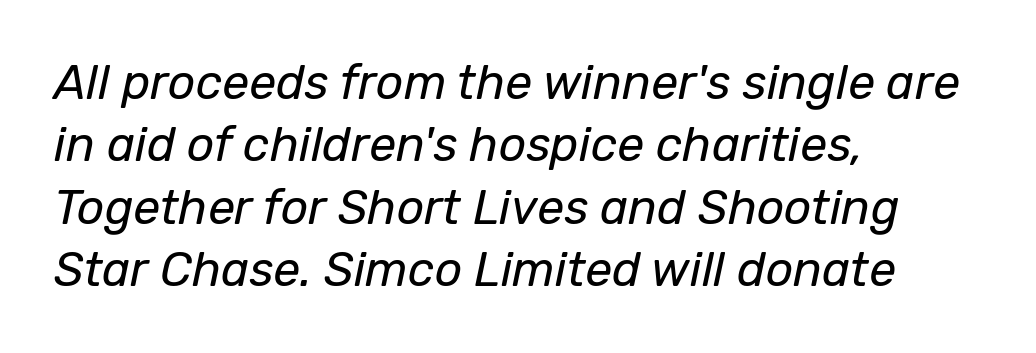
Q: Is the text bold? A: No.
Q: Is the text italic (slanted)? A: Yes, it leans right by about 12 degrees.
Q: Is the text underlined? A: No.
Q: How is the paragraph aligned? A: Left-aligned.
Q: Is the spacing between letters normal or unusually wide? A: Normal.
Q: Is the spacing between lines tight, normal or loose? A: Normal.
Q: Width (condensed, normal, or wide)? A: Normal.
Q: Stroke contrast? A: Low.
Q: x-height? A: Medium.
Q: Monospaced? A: No.
